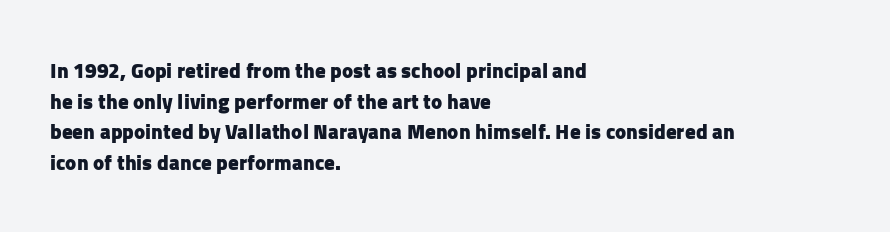
Glyph-to-glyph distance matches everyday printed text. If you drew a line through each stem, it would be perfectly vertical. Horizontal bands of white between lines are of average thickness. Type without underlining. The glyphs have the mass of a bold cut.
